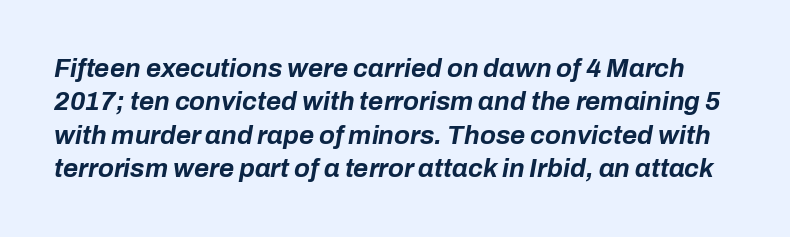
Lines of text with bare space underneath. These lines carry a lot of weight — the face is fully bold. The rendering applies a slant to the glyphs. Letter spacing: default. Horizontal bands of white between lines are of average thickness.
